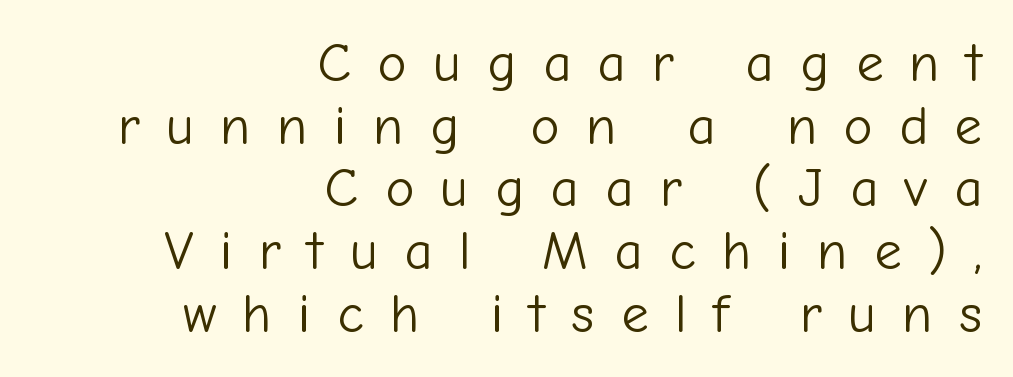
{"serif": "no", "italic": "no", "bold": "no", "weight": "light", "width": "normal", "stroke_contrast": "low", "x_height": "medium", "monospaced": "no", "underline": "no", "align": "right", "line_spacing": "tight", "line_spacing_ratio": 1.14, "letter_spacing": "wide", "letter_spacing_em": 0.48, "glyph_px": 55}
